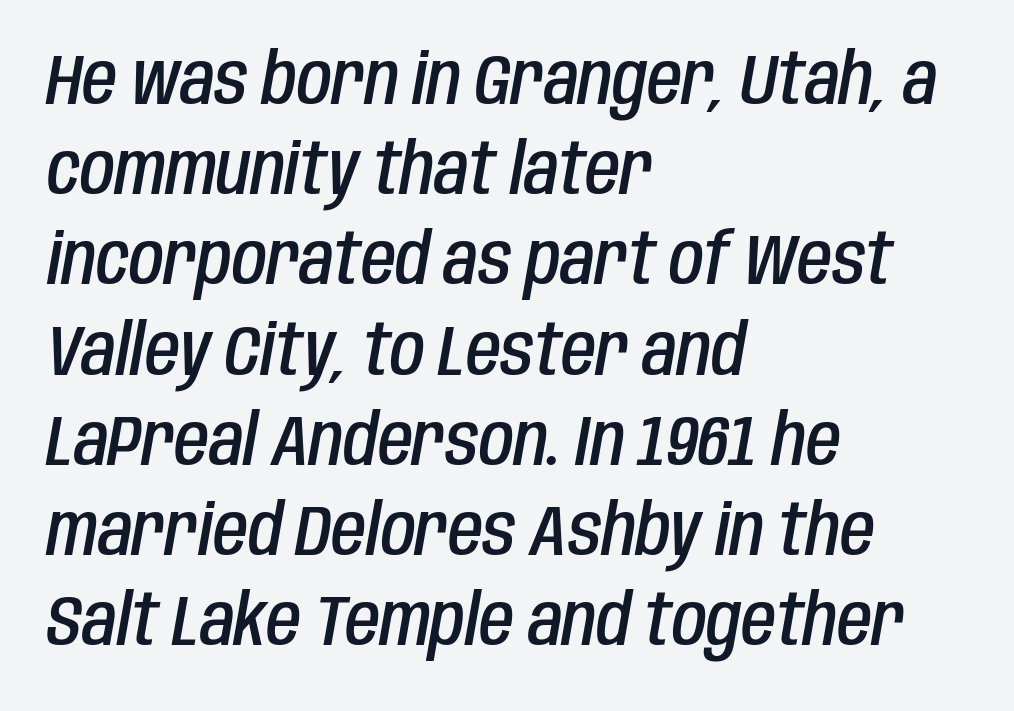
This is moderately heavy type, rendered in semibold. A bare baseline throughout the passage. Does extra space separate the letters? No, they use regular spacing. These lines sit exactly where default settings would place them. The lines in this sample share a left origin and differ only in where they stop. You could not count columns in this text — the font is proportionally spaced.
